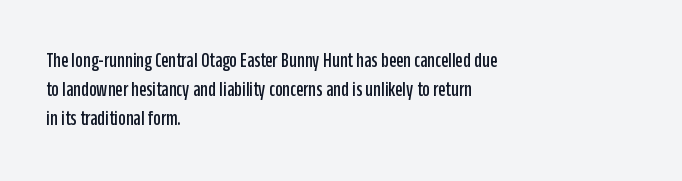
Q: Is the text italic (slanted)? A: No, it is upright.
Q: Is the text underlined? A: No.
Q: How is the paragraph aligned? A: Left-aligned.
Q: Is the spacing between letters normal or unusually wide? A: Normal.
Q: Is the spacing between lines tight, normal or loose? A: Normal.
